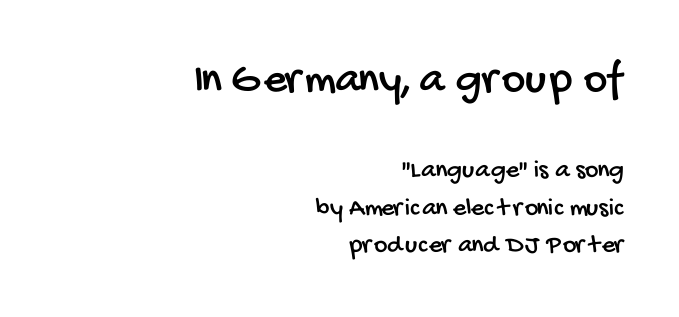
{"serif": "no", "width": "condensed", "stroke_contrast": "low", "x_height": "large", "monospaced": "no", "underline": "no", "align": "right", "line_spacing": "normal", "line_spacing_ratio": 1.43, "letter_spacing": "normal", "letter_spacing_em": 0.0, "larger_block": "first", "size_ratio": 1.73, "glyph_px": 45}
